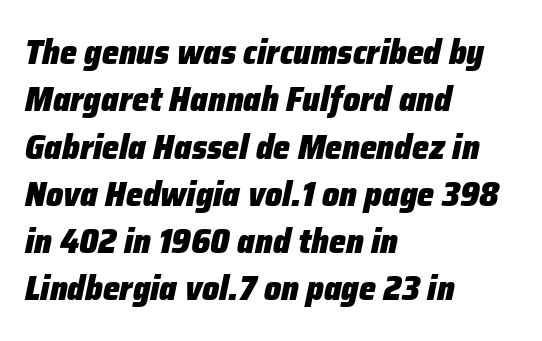
The face used here is proportionally spaced, like ordinary book or web type. Horizontal alignment here is leftward, the default for most running prose. The line texture is even and compact thanks to regular tracking. Tall strokes in this sample are angled rather than plumb.
